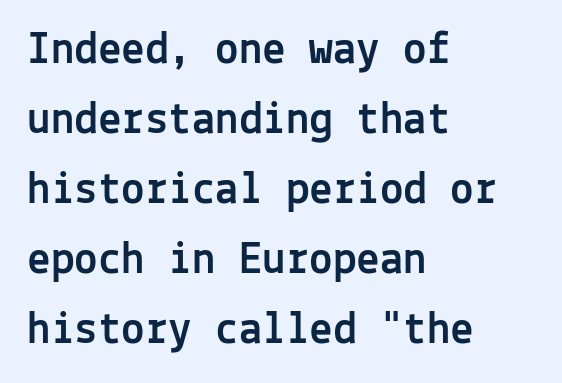
The lettering holds an erect, upright posture throughout. The rendering uses a moderate line-height, typical for paragraphs. Which margin do the lines hug? The left one — the right edge is uneven. The rendering shows plain stroke endings on the letterforms — a sans-serif design.
